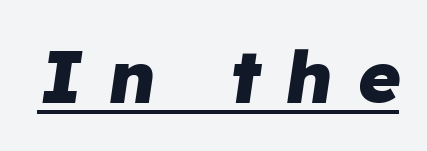
The image shows 74 px heavy type, italic (leaning right); set unusually wide letter spacing (+0.33 em), underlined; low stroke contrast and a medium x-height.
